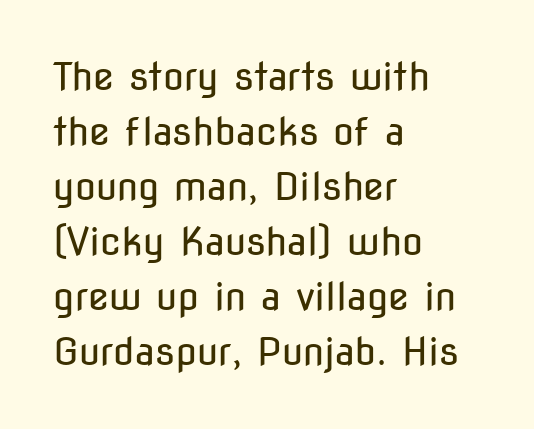
Q: Is the text bold? A: No.
Q: Is the text italic (slanted)? A: No, it is upright.
Q: Is the typeface a serif or a sans-serif typeface? A: Sans-serif.
Q: Is the text underlined? A: No.
Q: How is the paragraph aligned? A: Left-aligned.
Q: Is the spacing between letters normal or unusually wide? A: Normal.
Q: Is the spacing between lines tight, normal or loose? A: Normal.
Q: Width (condensed, normal, or wide)? A: Condensed.
Q: Stroke contrast? A: Low.
Q: x-height? A: Medium.
Q: Monospaced? A: No.
